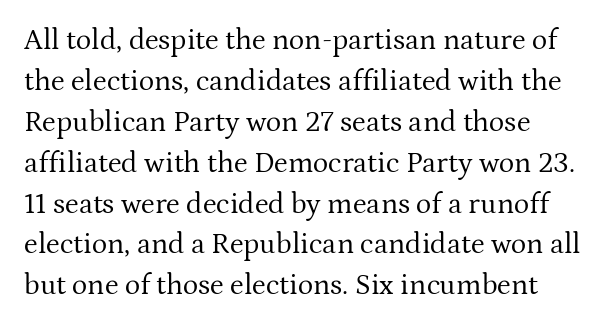
{"serif": "yes", "italic": "no", "bold": "no", "weight": "regular", "width": "normal", "stroke_contrast": "medium", "x_height": "medium", "monospaced": "no", "underline": "no", "line_spacing": "normal", "line_spacing_ratio": 1.41, "letter_spacing": "normal", "letter_spacing_em": 0.0, "glyph_px": 29}
